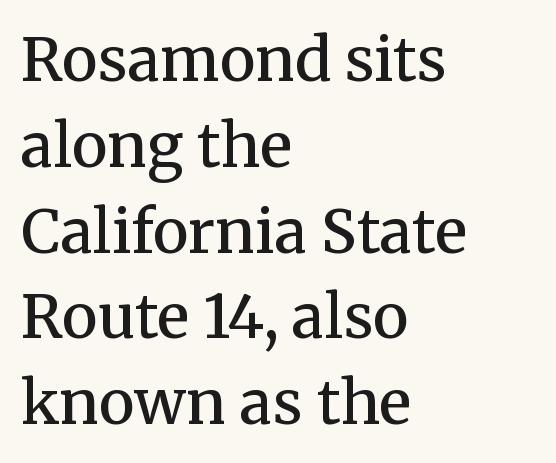
The image shows 60 px semibold serif type, upright; set left-aligned, normal line spacing (1.43x), normal letter spacing, not underlined; medium stroke contrast and a medium x-height.
